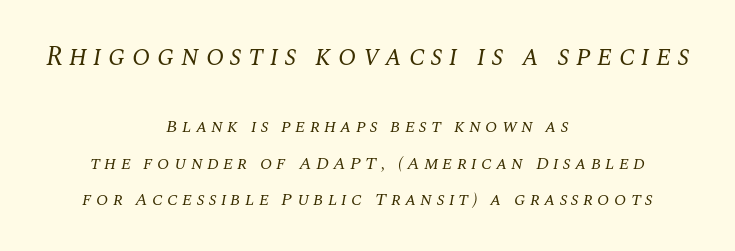
There is plenty of visible air inserted between adjacent glyphs. Check under the words: just untouched page. Neither beginnings nor endings align; midpoints do. Each new line begins a long way beneath the previous one. Whoever set this made the first block the dominant, larger element.
